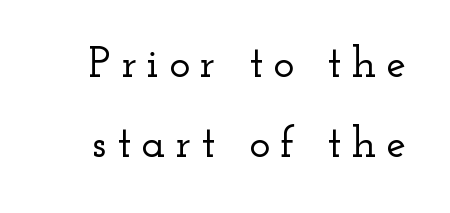
{"serif": "yes", "italic": "no", "width": "wide", "stroke_contrast": "low", "x_height": "small", "monospaced": "no", "underline": "no", "line_spacing_ratio": 1.82, "letter_spacing": "wide", "letter_spacing_em": 0.23, "glyph_px": 44}
